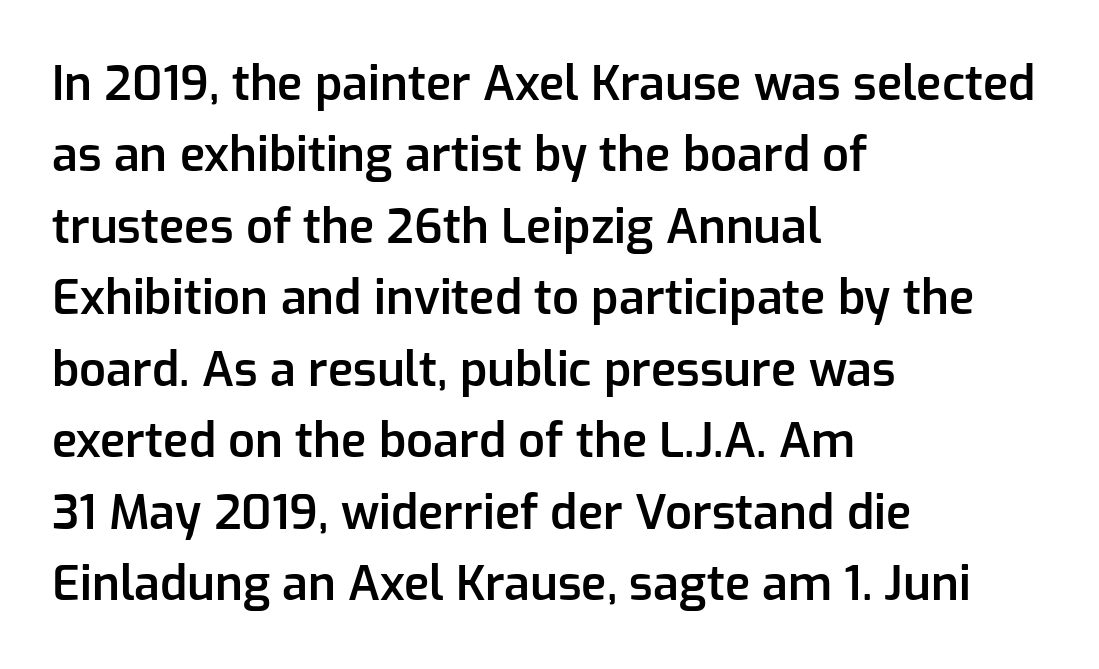
{"serif": "no", "italic": "no", "bold": "semi", "weight": "semibold", "width": "normal", "stroke_contrast": "low", "x_height": "medium", "monospaced": "no", "underline": "no", "align": "left", "line_spacing": "normal", "line_spacing_ratio": 1.52, "letter_spacing": "normal", "letter_spacing_em": 0.0, "glyph_px": 47}
